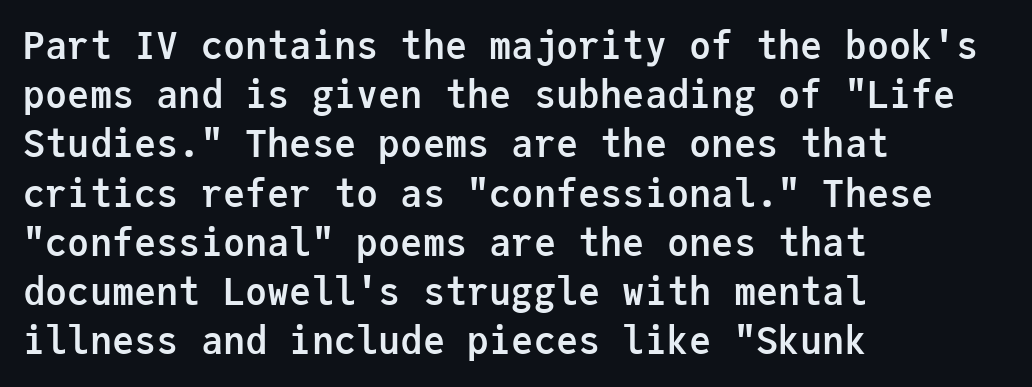
Baseline-to-baseline distance is the conventional proportion of letter height. Posture: straight, roman, zero tilt. Stroke thickness is high; the sample reads as a true bold. Beneath every word, the page is bare. Fixed-width glyphs throughout — classic coding-font behaviour.
